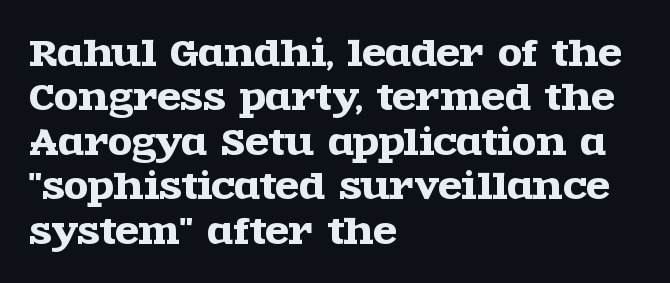
Proportional: the letters do not fall into vertical columns. Nobody touched the tracking dial on this one. The characters display serif detailing at their extremities. Posture: vertical. Is the block centered? No — it sits flush against the left margin.
